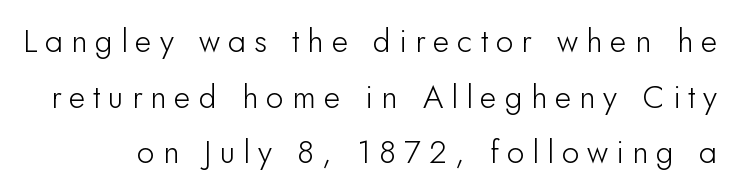
Q: Is the text italic (slanted)? A: No, it is upright.
Q: Is the typeface a serif or a sans-serif typeface? A: Sans-serif.
Q: Is the text underlined? A: No.
Q: Is the spacing between letters normal or unusually wide? A: Unusually wide.
Q: Width (condensed, normal, or wide)? A: Normal.
Q: Stroke contrast? A: Low.
Q: x-height? A: Small.
Q: Monospaced? A: No.
